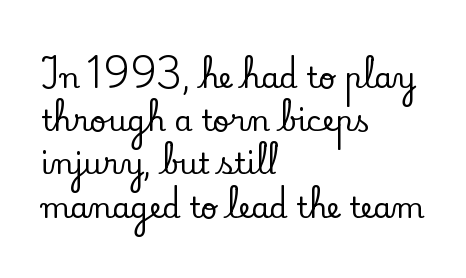
The image shows 29 px serif type, upright; set left-aligned, normal line spacing (1.49x), normal letter spacing, not underlined; low stroke contrast and a small x-height.
